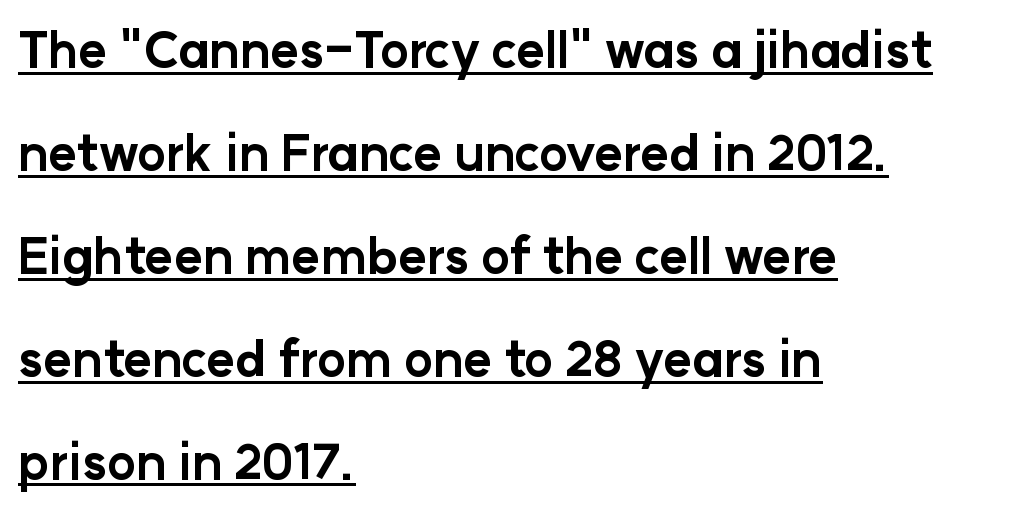
The image shows 49 px bold sans-serif type, upright; set left-aligned, loose line spacing (2.1x), normal letter spacing, underlined; low stroke contrast and a medium x-height.
